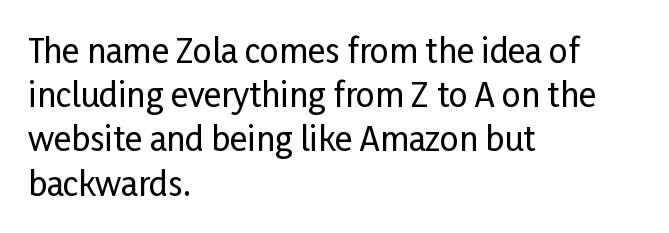
Q: Is the text italic (slanted)? A: No, it is upright.
Q: Is the typeface a serif or a sans-serif typeface? A: Sans-serif.
Q: Is the text underlined? A: No.
Q: How is the paragraph aligned? A: Left-aligned.
Q: Is the spacing between letters normal or unusually wide? A: Normal.
Q: Is the spacing between lines tight, normal or loose? A: Normal.
Q: Width (condensed, normal, or wide)? A: Condensed.
Q: Stroke contrast? A: Low.
Q: x-height? A: Medium.
Q: Monospaced? A: No.
